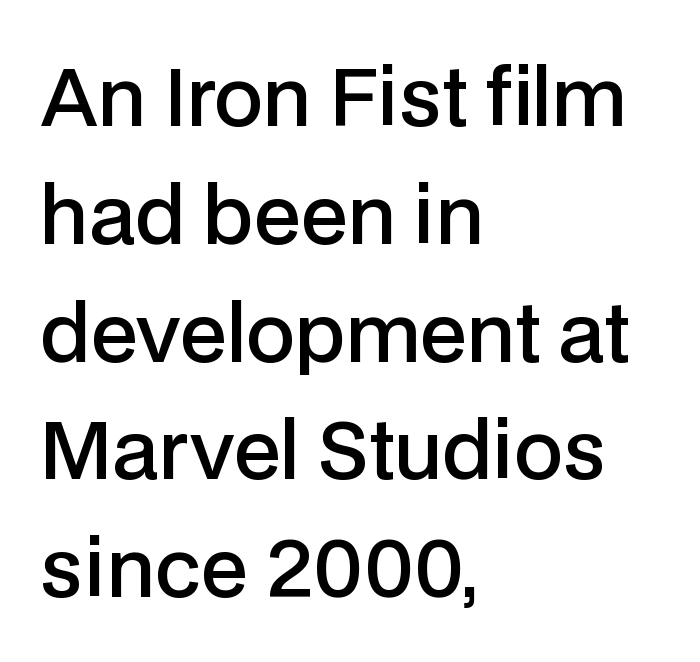
Nothing unusual about the tracking: characters are spaced as the font intends. Decoration check: the copy has no underline. Quick note: interline space is typical. Moderately thickened strokes mark this as semibold type.
